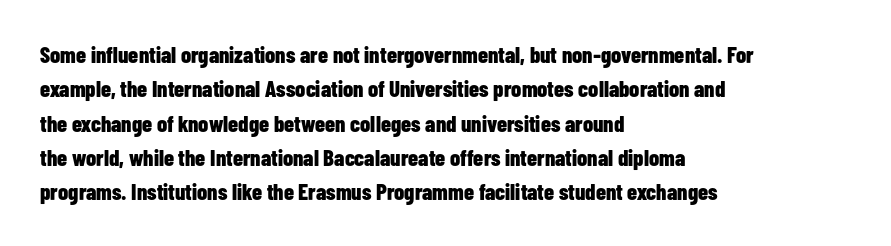
Q: Is the text bold? A: Yes.
Q: Is the text italic (slanted)? A: No, it is upright.
Q: Is the text underlined? A: No.
Q: How is the paragraph aligned? A: Left-aligned.
Q: Is the spacing between letters normal or unusually wide? A: Normal.
Q: Is the spacing between lines tight, normal or loose? A: Normal.
